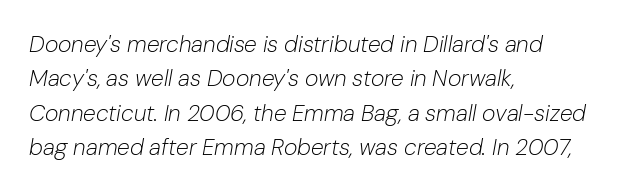
{"italic": "yes", "lean": "right", "slant_degrees": 10, "bold": "no", "underline": "no", "align": "left", "line_spacing": "normal", "line_spacing_ratio": 1.49, "letter_spacing": "normal", "letter_spacing_em": 0.0, "glyph_px": 23}
